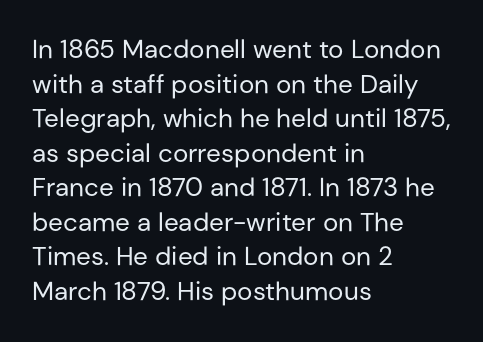
No chunkiness to these letters — they're not bold. A classic flush-left, rag-right setting is used for this passage. One glance says typical: line gaps are just what's usual. The letters sit at their default tracking, neither squeezed nor spread.
